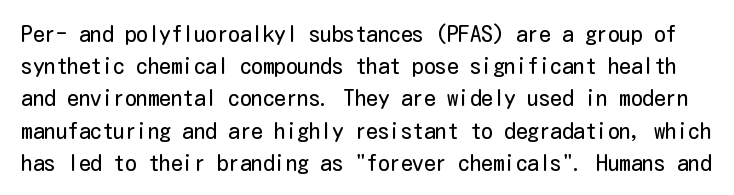
Ascenders rise straight up at ninety degrees. Glyph-to-glyph distance matches everyday printed text. If you measured baseline to baseline, you'd find a middling distance. This is not heavy type; no bold has been used.
